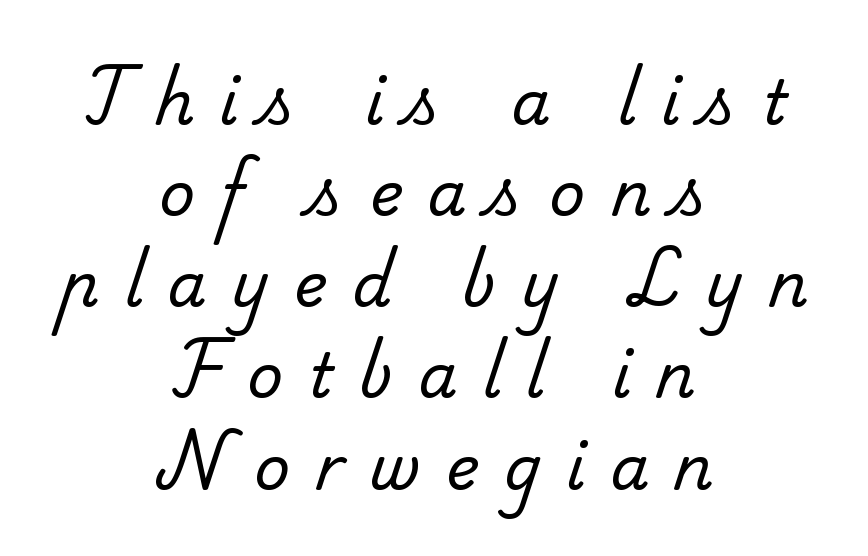
{"serif": "yes", "bold": "no", "weight": "regular", "width": "normal", "stroke_contrast": "low", "x_height": "small", "monospaced": "no", "underline": "no", "align": "center", "line_spacing": "normal", "line_spacing_ratio": 1.47, "letter_spacing": "wide", "letter_spacing_em": 0.4, "glyph_px": 62}
